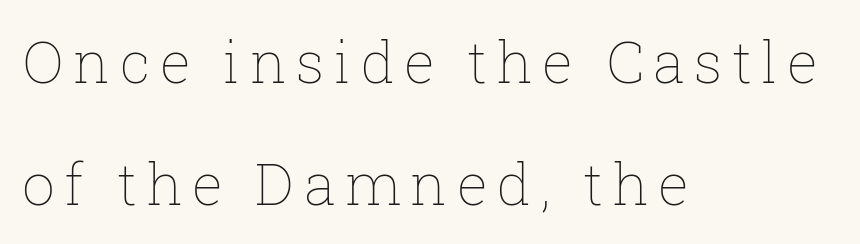
Posture: straight, roman, zero tilt. Note the varied advance widths — an 'i' is clearly narrower than an 'm'. Each stroke keeps to a modest, everyday thickness or less. Reading down the column, the eye jumps a long way to each next line. Underlining? Definitely not there. The lines in this sample share a left origin and differ only in where they stop.
